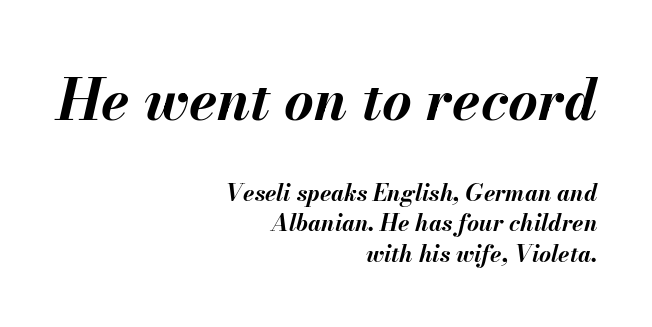
Q: Is the text bold? A: Yes.
Q: Is the text italic (slanted)? A: Yes, it leans right by about 13 degrees.
Q: Is the text underlined? A: No.
Q: How is the paragraph aligned? A: Right-aligned.
Q: Is the spacing between letters normal or unusually wide? A: Normal.
Q: Is the spacing between lines tight, normal or loose? A: Normal.
Q: Which block of text is set in a larger size, the first (top) or the second (bottom)? A: The first (top) one.
Q: Width (condensed, normal, or wide)? A: Normal.
Q: Stroke contrast? A: Medium.
Q: x-height? A: Small.
Q: Monospaced? A: No.
